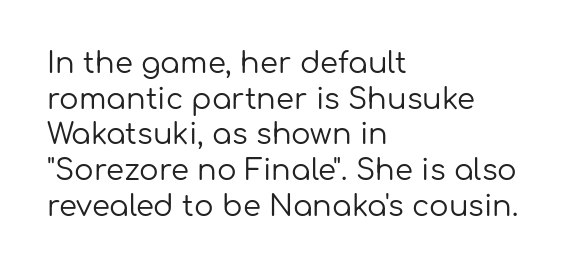
The image shows 29 px regular-weight sans-serif type, upright; set left-aligned, line spacing 1.23x, normal letter spacing, not underlined; low stroke contrast and a medium x-height.
